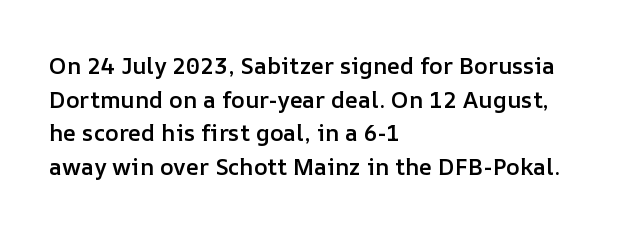
Q: Is the text bold? A: Semi-bold.
Q: Is the text italic (slanted)? A: No, it is upright.
Q: Is the text underlined? A: No.
Q: How is the paragraph aligned? A: Left-aligned.
Q: Is the spacing between letters normal or unusually wide? A: Normal.
Q: Is the spacing between lines tight, normal or loose? A: Normal.
